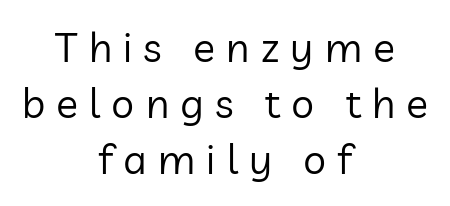
{"serif": "no", "italic": "no", "bold": "no", "weight": "regular", "width": "normal", "stroke_contrast": "low", "x_height": "medium", "monospaced": "no", "underline": "no", "align": "center", "line_spacing": "normal", "line_spacing_ratio": 1.37, "letter_spacing": "wide", "letter_spacing_em": 0.27, "glyph_px": 41}
